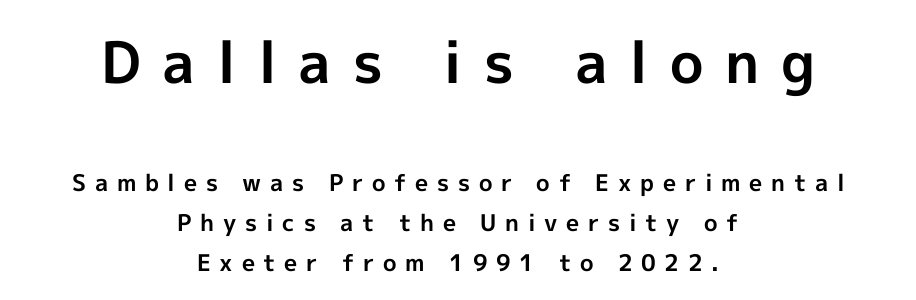
Q: Is the text bold? A: Yes.
Q: Is the text italic (slanted)? A: No, it is upright.
Q: Is the typeface a serif or a sans-serif typeface? A: Sans-serif.
Q: Is the text underlined? A: No.
Q: How is the paragraph aligned? A: Centered.
Q: Is the spacing between letters normal or unusually wide? A: Unusually wide.
Q: Which block of text is set in a larger size, the first (top) or the second (bottom)? A: The first (top) one.
Q: Width (condensed, normal, or wide)? A: Normal.
Q: x-height? A: Medium.
Q: Monospaced? A: No.
